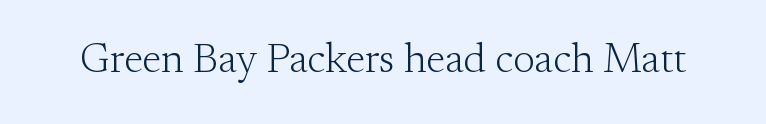
{"serif": "yes", "italic": "no", "bold": "no", "weight": "light", "width": "normal", "stroke_contrast": "medium", "x_height": "small", "monospaced": "no", "underline": "no", "letter_spacing": "normal", "letter_spacing_em": 0.0, "glyph_px": 41}
